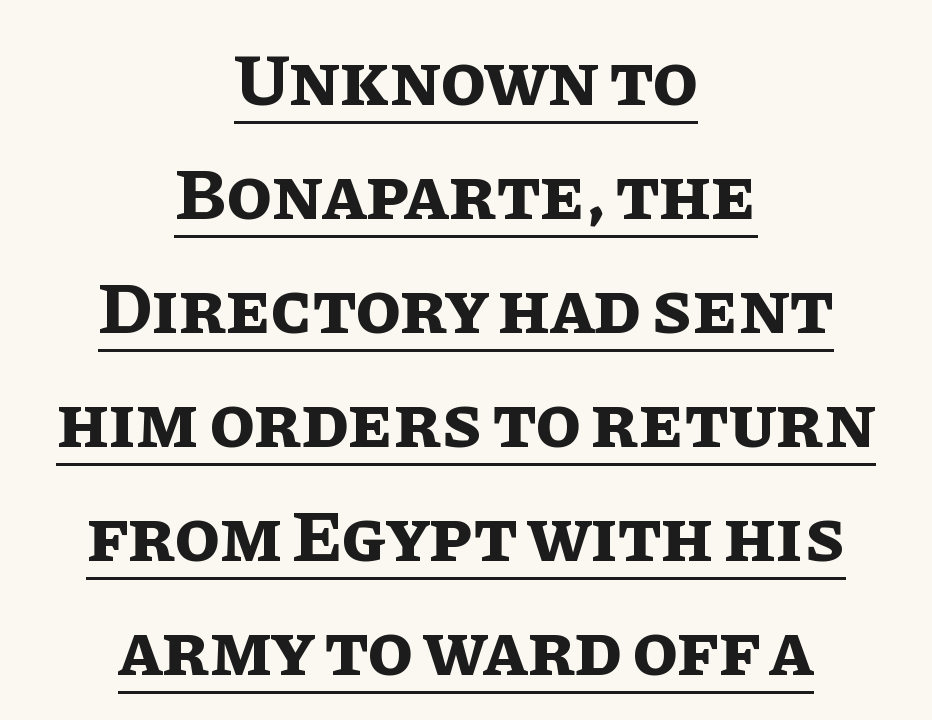
Q: Is the text bold? A: Yes.
Q: Is the text italic (slanted)? A: No, it is upright.
Q: Is the text underlined? A: Yes.
Q: How is the paragraph aligned? A: Centered.
Q: Is the spacing between letters normal or unusually wide? A: Normal.
Q: Is the spacing between lines tight, normal or loose? A: Normal.
Q: Width (condensed, normal, or wide)? A: Normal.
Q: Stroke contrast? A: Low.
Q: x-height? A: Large.
Q: Monospaced? A: No.
